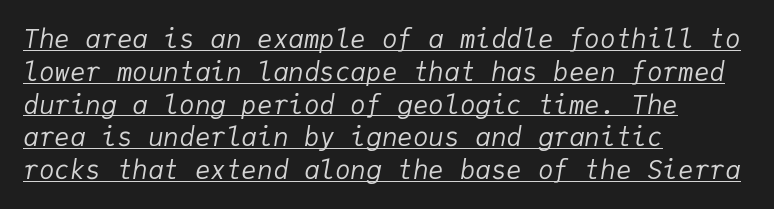
Honestly, the letter spacing is just normal — you wouldn't notice it. Each line starts at the same left margin while the right side varies. A typesetter would call this leading conventional body-copy spacing. Quick note: italic. Does a line run under the words? Yes, clearly.
